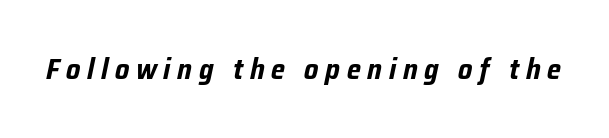
How heavy is the stroke? Heavy — this is a bold. The rendering uses natural spacing where letterforms have individual widths. Posture: slanted. Quick note: underline off.
